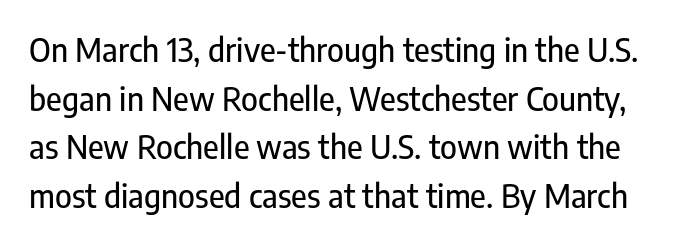
The image shows 32 px condensed sans-serif type, upright; set normal line spacing (1.52x), normal letter spacing, not underlined; low stroke contrast and a medium x-height.
